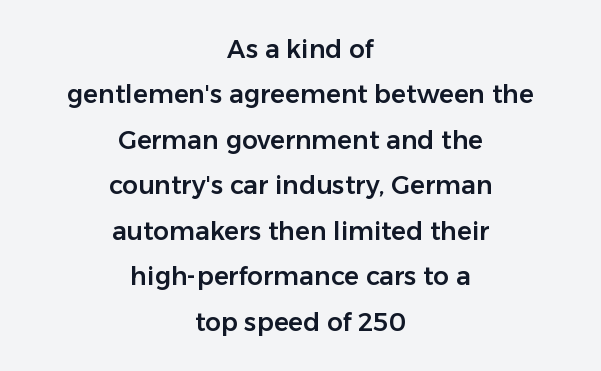
Ascenders rise straight up at ninety degrees. Has an underline been added? It has not. The setting favours the middle, as headings and verse often do. What stands out about the letter spacing? Nothing — it is the standard amount.
